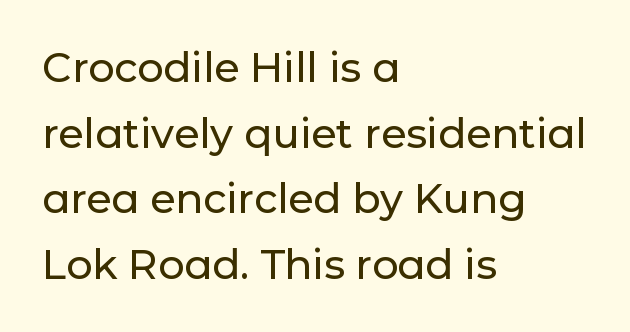
Is this a fixed-width face? No — the glyphs have proportional, varying widths. The specimen reads as upright at a glance. One-word summary of the alignment: left. Short note: letters normally spaced. Anything drawn beneath the words? Only blank space.
